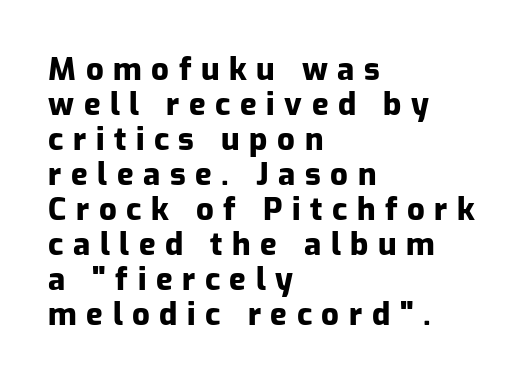
The image shows 31 px heavy sans-serif type, upright; set left-aligned, tight line spacing (1.13x), unusually wide letter spacing (+0.31 em), not underlined; low stroke contrast and a medium x-height.
